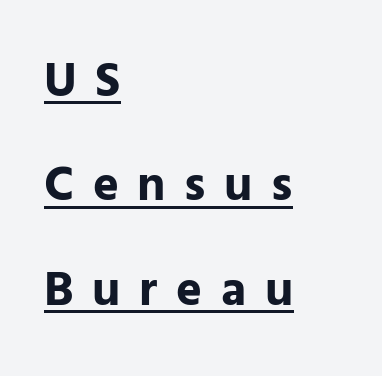
Tracking here is generous; glyphs stand well apart from one another. A rule runs beneath these lines of type. Compared with a centered layout, this one pins lines to the left instead. Caption: bold face, heavy strokes.
